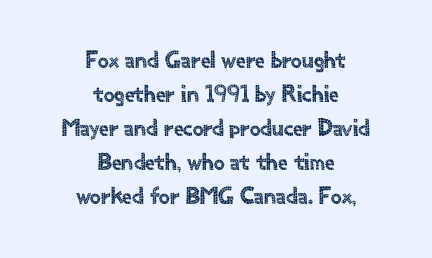
{"italic": "no", "underline": "no", "align": "center", "line_spacing": "normal", "line_spacing_ratio": 1.42, "letter_spacing": "normal", "letter_spacing_em": 0.0, "glyph_px": 24}
